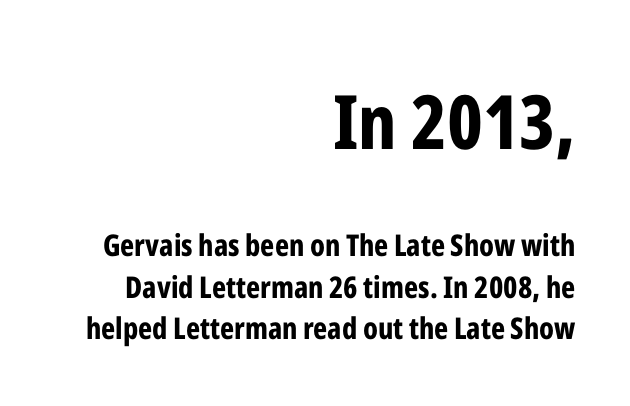
The image shows 75 px bold, condensed sans-serif type, upright; set right-aligned, normal line spacing (1.38x), normal letter spacing, not underlined; the first (top) block is 2.5x larger; low stroke contrast and a medium x-height.
